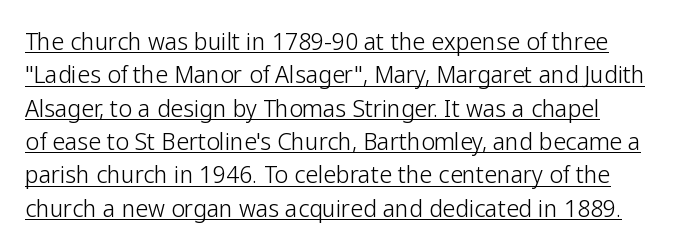
The image shows 23 px text type, upright; set left-aligned, normal line spacing (1.45x), normal letter spacing, underlined.
